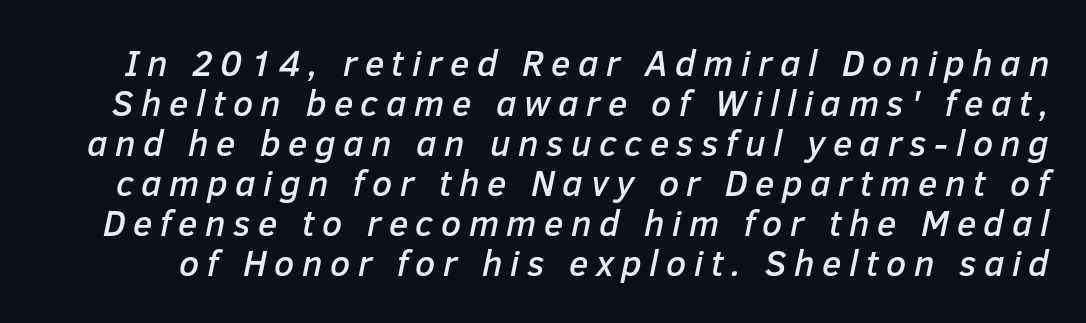
{"italic": "yes", "lean": "right", "slant_degrees": 12, "width": "normal", "stroke_contrast": "low", "x_height": "medium", "monospaced": "no", "underline": "no", "line_spacing": "tight", "line_spacing_ratio": 1.11, "letter_spacing": "wide", "letter_spacing_em": 0.21, "glyph_px": 36}
